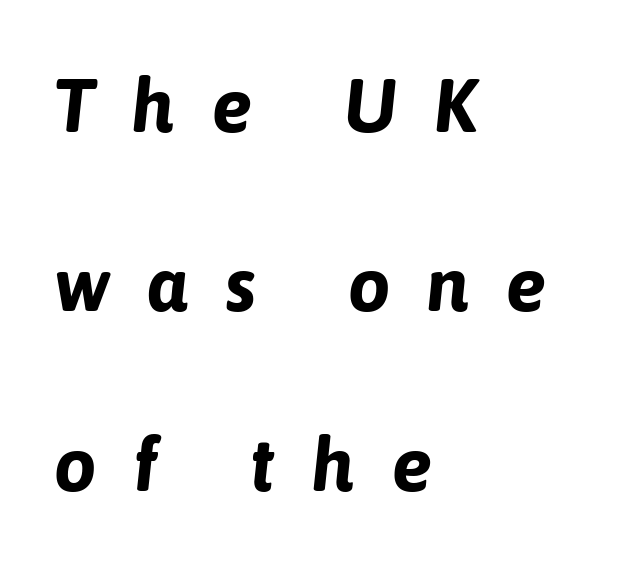
The image shows 76 px bold type, italic (leaning right); set left-aligned, loose line spacing (2.36x), unusually wide letter spacing (+0.48 em), not underlined; low stroke contrast and a medium x-height.
